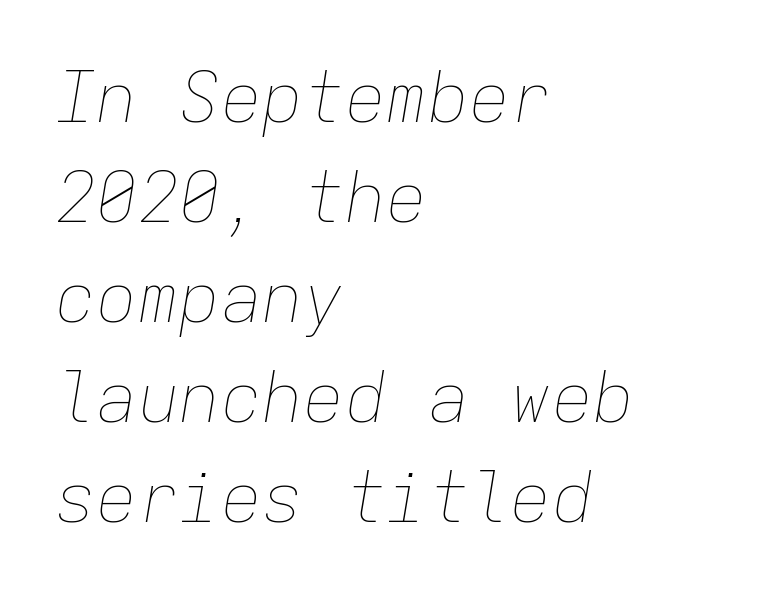
Observe the lean: these are italic letterforms. The zone under the glyphs is completely vacant. This sample is left-justified, so line endings fall wherever the words run out. Glyph-to-glyph distance matches everyday printed text. Weight: in the light-to-regular range.
